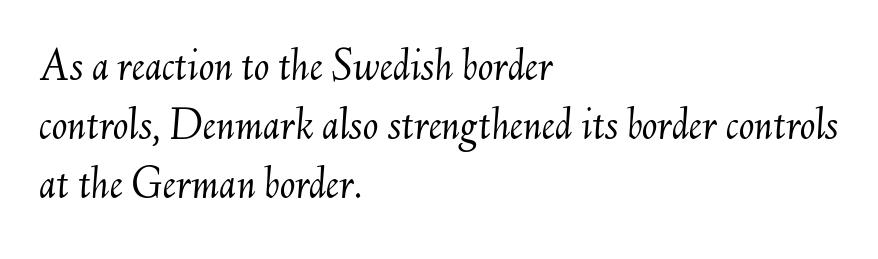
{"italic": "yes", "lean": "right", "slant_degrees": 6, "bold": "no", "weight": "light", "width": "normal", "stroke_contrast": "medium", "x_height": "small", "monospaced": "no", "underline": "no", "align": "left", "line_spacing": "normal", "line_spacing_ratio": 1.28, "letter_spacing": "normal", "letter_spacing_em": 0.0, "glyph_px": 46}
